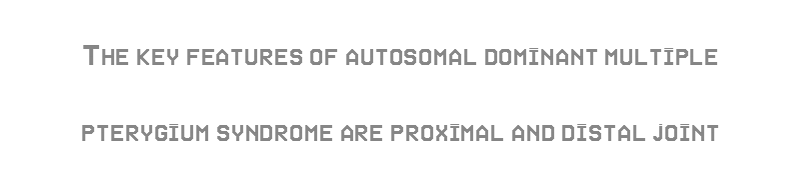
The image shows 33 px condensed type, upright; set loose line spacing (2.29x), normal letter spacing, not underlined; a large x-height.
